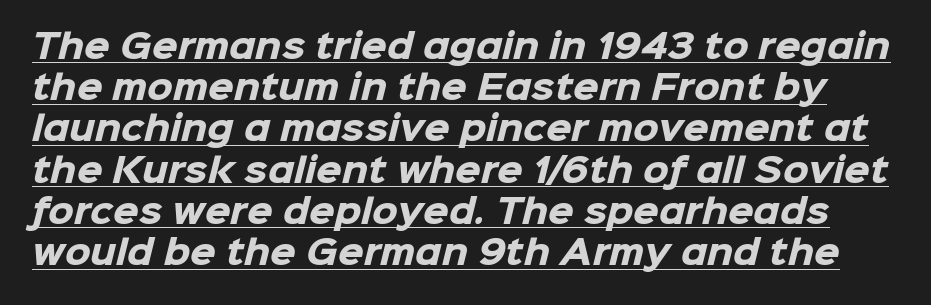
The image shows 33 px heavy sans-serif type; set normal line spacing (1.25x), normal letter spacing, underlined; low stroke contrast and a medium x-height.
